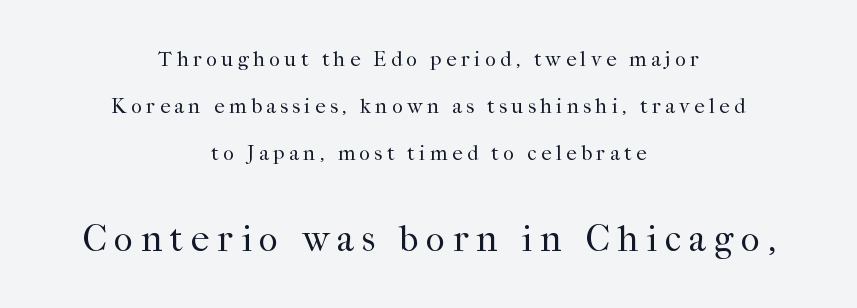
{"serif": "yes", "italic": "no", "bold": "no", "weight": "regular", "width": "normal", "stroke_contrast": "high", "x_height": "medium", "monospaced": "no", "underline": "no", "align": "center", "line_spacing": "loose", "line_spacing_ratio": 2.25, "letter_spacing": "wide", "letter_spacing_em": 0.21, "larger_block": "second", "size_ratio": 1.76, "glyph_px": 37}
